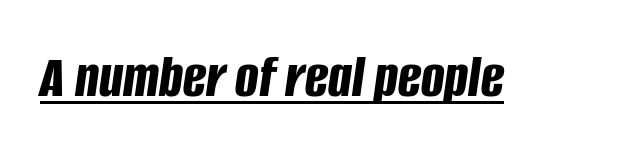
{"italic": "yes", "lean": "right", "slant_degrees": 8, "bold": "yes", "weight": "bold", "width": "condensed", "stroke_contrast": "low", "x_height": "large", "monospaced": "no", "underline": "yes", "letter_spacing": "normal", "letter_spacing_em": 0.0, "glyph_px": 62}
